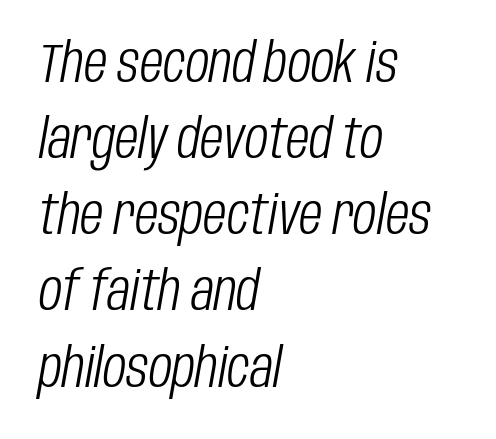
The image shows 54 px light, condensed type, italic (leaning right); set left-aligned, normal line spacing (1.41x), normal letter spacing, not underlined; low stroke contrast and a large x-height.
